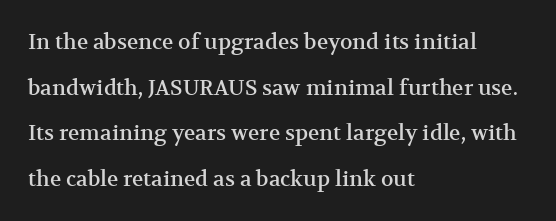
The image shows 21 px text type, upright; set left-aligned, loose line spacing (2.17x), normal letter spacing, not underlined.
